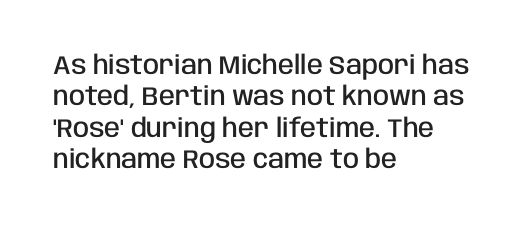
{"italic": "no", "bold": "semi", "underline": "no", "align": "left", "line_spacing_ratio": 1.21, "letter_spacing": "normal", "letter_spacing_em": 0.0, "glyph_px": 26}
